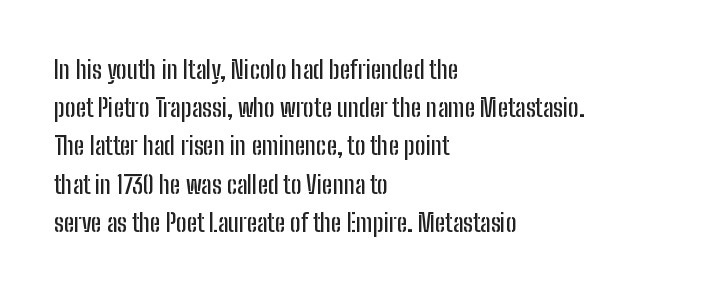
Q: Is the text italic (slanted)? A: No, it is upright.
Q: Is the text underlined? A: No.
Q: How is the paragraph aligned? A: Left-aligned.
Q: Is the spacing between letters normal or unusually wide? A: Normal.
Q: Is the spacing between lines tight, normal or loose? A: Normal.
